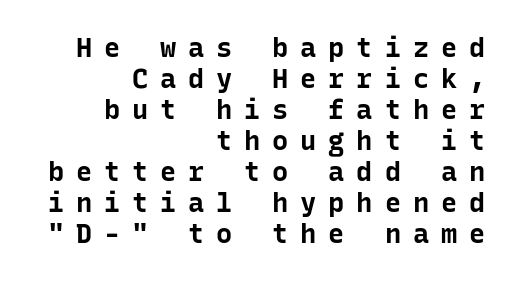
{"italic": "no", "bold": "yes", "underline": "no", "align": "right", "line_spacing": "tight", "line_spacing_ratio": 1.15, "letter_spacing": "wide", "letter_spacing_em": 0.44, "glyph_px": 27}
